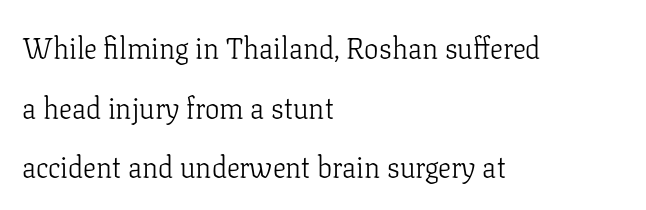
Q: Is the text bold? A: No.
Q: Is the text italic (slanted)? A: No, it is upright.
Q: Is the typeface a serif or a sans-serif typeface? A: Serif.
Q: Is the text underlined? A: No.
Q: How is the paragraph aligned? A: Left-aligned.
Q: Is the spacing between letters normal or unusually wide? A: Normal.
Q: Is the spacing between lines tight, normal or loose? A: Loose.
Q: Width (condensed, normal, or wide)? A: Normal.
Q: Stroke contrast? A: Low.
Q: x-height? A: Medium.
Q: Monospaced? A: No.
